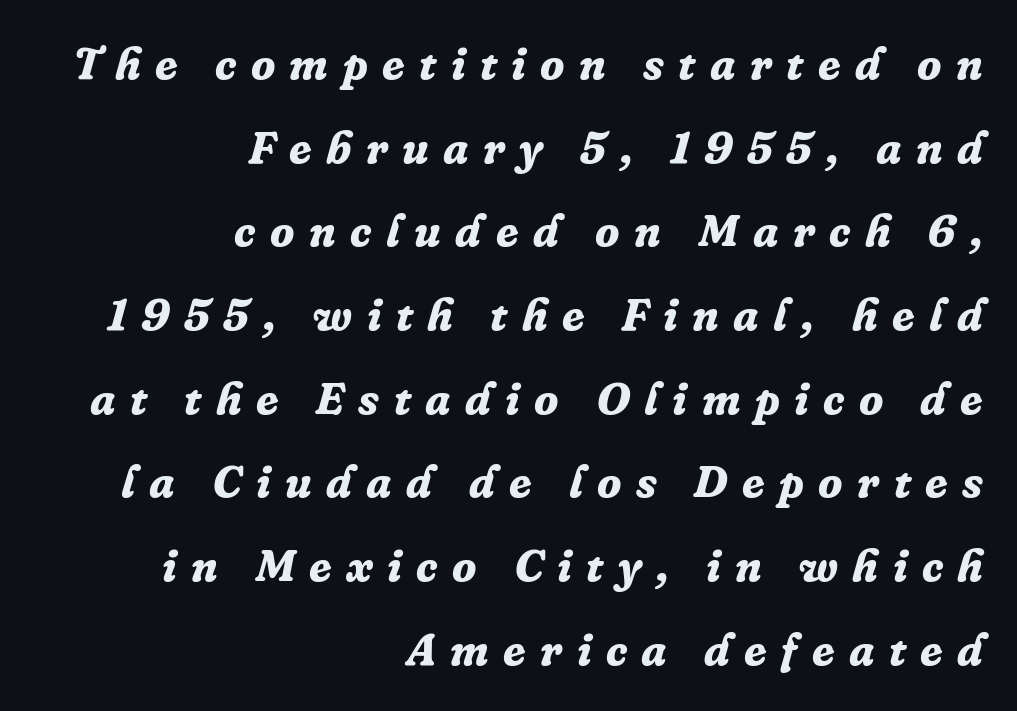
{"serif": "yes", "italic": "yes", "lean": "right", "slant_degrees": 16, "bold": "yes", "weight": "bold", "width": "normal", "stroke_contrast": "low", "x_height": "medium", "monospaced": "no", "underline": "no", "align": "right", "line_spacing_ratio": 1.86, "letter_spacing": "wide", "letter_spacing_em": 0.32, "glyph_px": 45}
